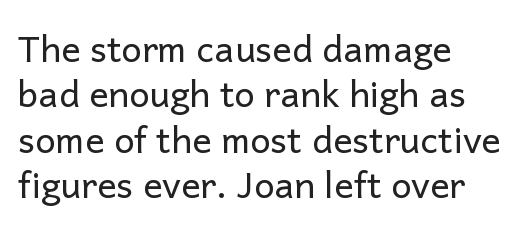
{"serif": "no", "italic": "no", "bold": "no", "weight": "regular", "width": "normal", "stroke_contrast": "low", "x_height": "medium", "monospaced": "no", "underline": "no", "align": "left", "line_spacing": "normal", "line_spacing_ratio": 1.26, "letter_spacing": "normal", "letter_spacing_em": 0.0, "glyph_px": 36}
